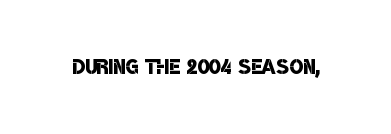
{"serif": "no", "bold": "semi", "weight": "semibold", "width": "condensed", "stroke_contrast": "low", "x_height": "large", "monospaced": "no", "underline": "no", "letter_spacing": "normal", "letter_spacing_em": 0.0, "glyph_px": 29}
